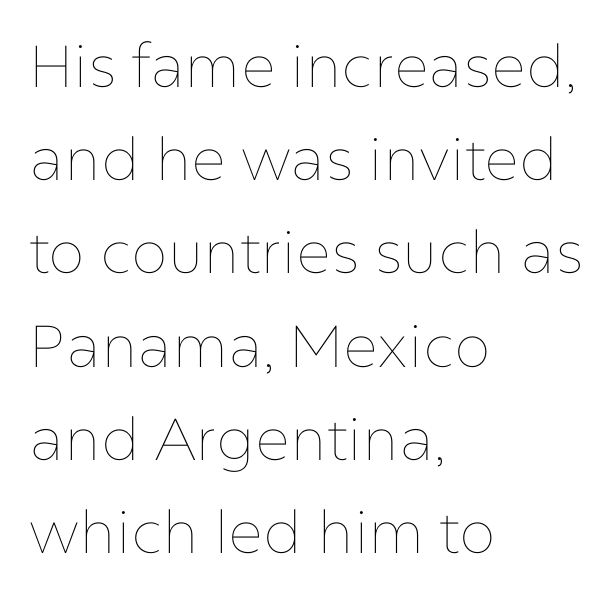
Has an underline been added? It has not. The space between consecutive lines is moderate. Does the lettering tilt? It doesn't — this is upright. A typesetter would call this proportional, since set widths differ per character.
